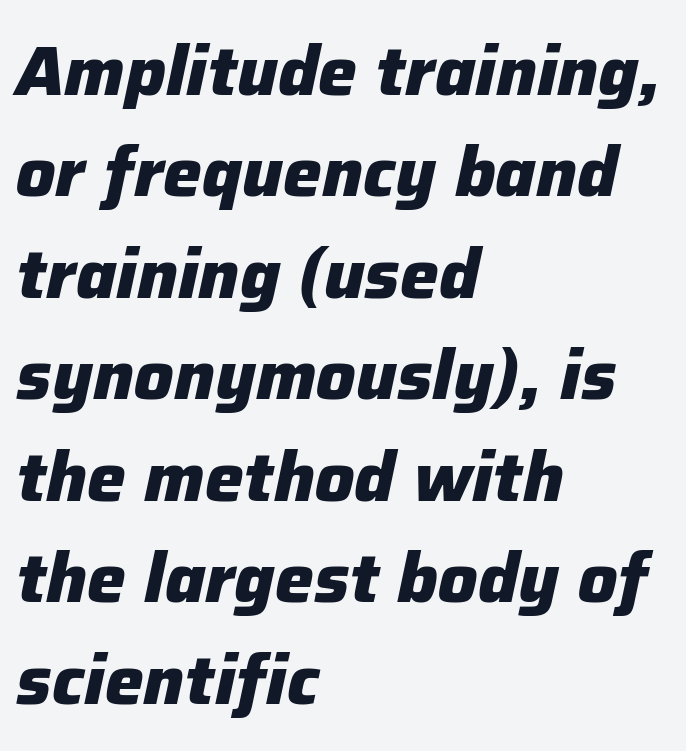
The image shows 69 px heavy type, italic (leaning right); set left-aligned, normal line spacing (1.47x), normal letter spacing, not underlined; low stroke contrast and a medium x-height.
